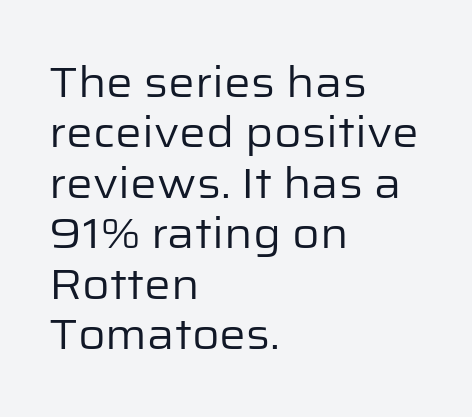
{"serif": "no", "italic": "no", "bold": "no", "weight": "regular", "width": "normal", "stroke_contrast": "low", "x_height": "medium", "monospaced": "no", "underline": "no", "align": "left", "line_spacing_ratio": 1.2, "letter_spacing": "normal", "letter_spacing_em": 0.0, "glyph_px": 42}
